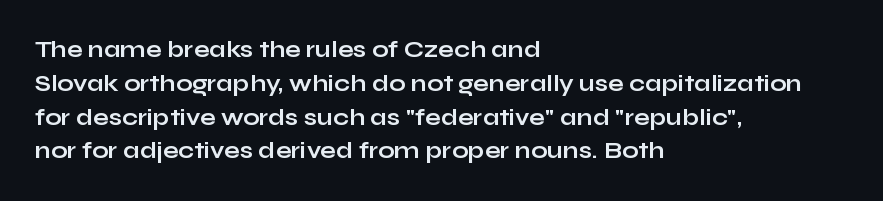
Q: Is the text bold? A: Yes.
Q: Is the text italic (slanted)? A: No, it is upright.
Q: Is the text underlined? A: No.
Q: How is the paragraph aligned? A: Left-aligned.
Q: Is the spacing between letters normal or unusually wide? A: Normal.
Q: Is the spacing between lines tight, normal or loose? A: Normal.
